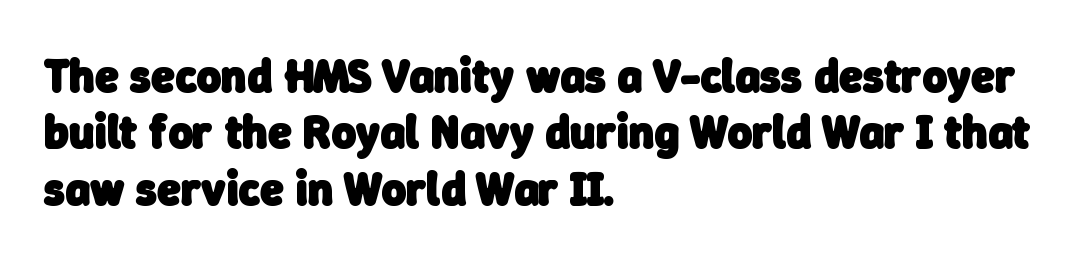
Do the characters align in a grid? No, the font is proportional. Note: no serifs on the glyphs. Honestly, the letter spacing is just normal — you wouldn't notice it. Thick stems and heavy bowls — unmistakably bold. Quick note: underline off. Notice how the passage keeps a crisp vertical edge on the left only.
